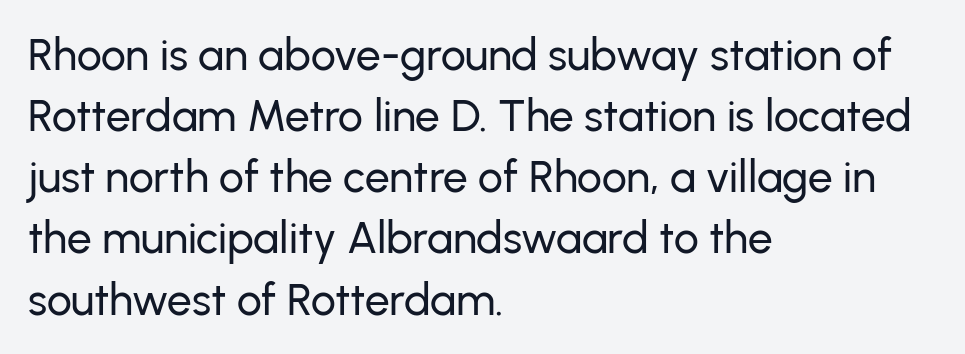
The image shows 44 px sans-serif type, upright; set left-aligned, normal line spacing (1.39x), normal letter spacing, not underlined; low stroke contrast and a medium x-height.
